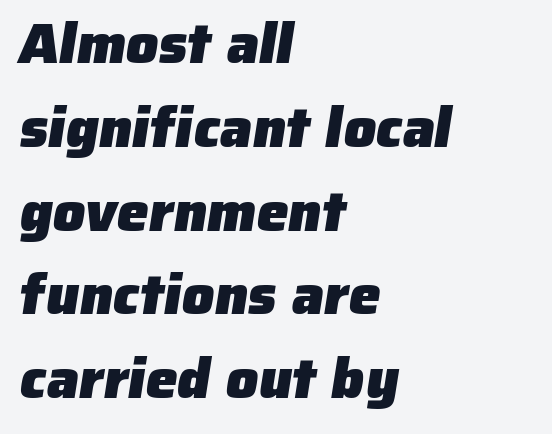
The image shows 57 px heavy sans-serif type; set left-aligned, normal line spacing (1.47x), normal letter spacing, not underlined; low stroke contrast and a medium x-height.
